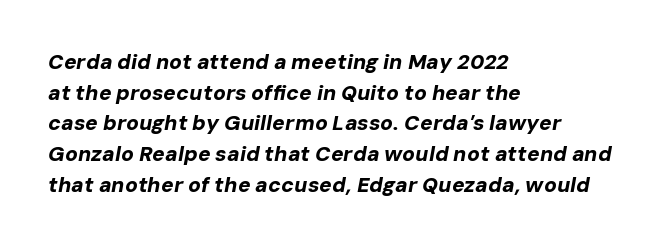
The image shows 21 px bold type, italic (leaning right); set left-aligned, normal line spacing (1.46x), normal letter spacing, not underlined.
